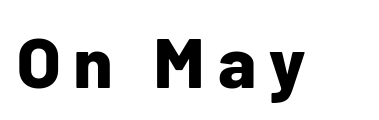
Ascenders rise straight up at ninety degrees. No word sits above an underline. The letters advance in unequal steps, a hallmark of proportional type. This rendering employs a face without finishing strokes, i.e., a sans-serif. These words are printed bold, with thick strokes throughout.
